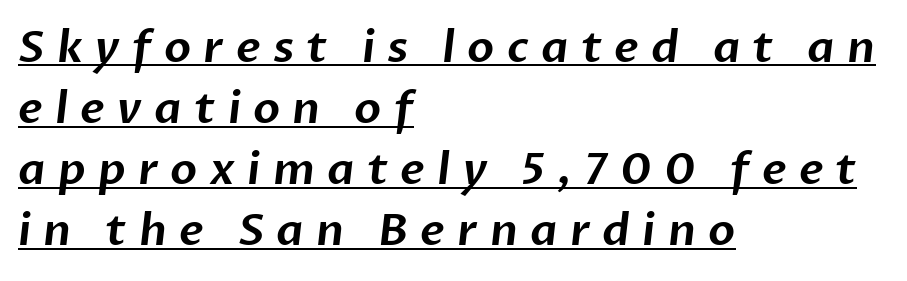
The image shows 44 px sans-serif type; set left-aligned, normal line spacing (1.39x), unusually wide letter spacing (+0.28 em), underlined; low stroke contrast and a medium x-height.
